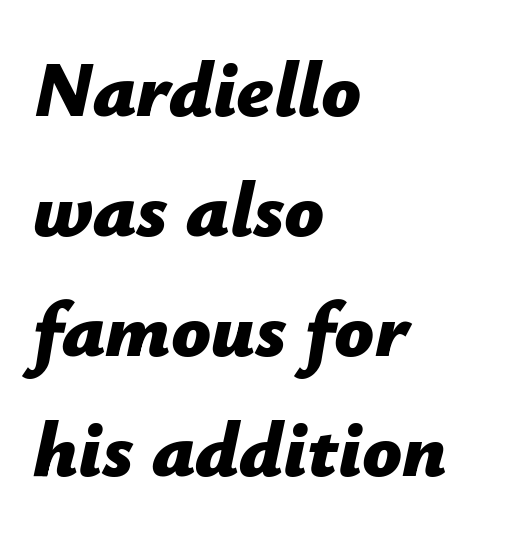
The image shows 78 px bold type, italic (leaning right); set left-aligned, normal line spacing (1.54x), normal letter spacing, not underlined; low stroke contrast and a medium x-height.
